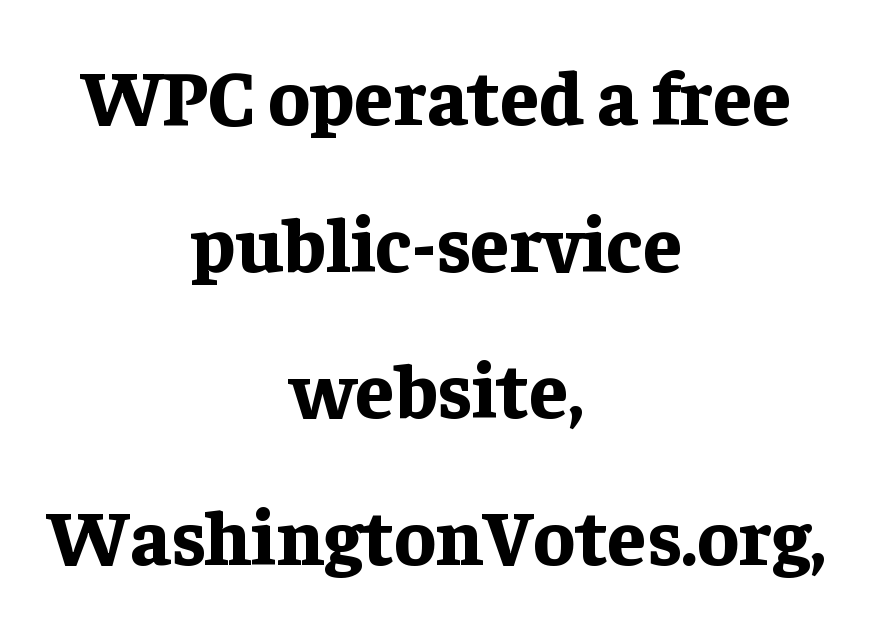
{"serif": "yes", "italic": "no", "bold": "yes", "weight": "bold", "width": "normal", "stroke_contrast": "low", "x_height": "medium", "monospaced": "no", "underline": "no", "align": "center", "line_spacing_ratio": 1.88, "letter_spacing": "normal", "letter_spacing_em": 0.0, "glyph_px": 78}
